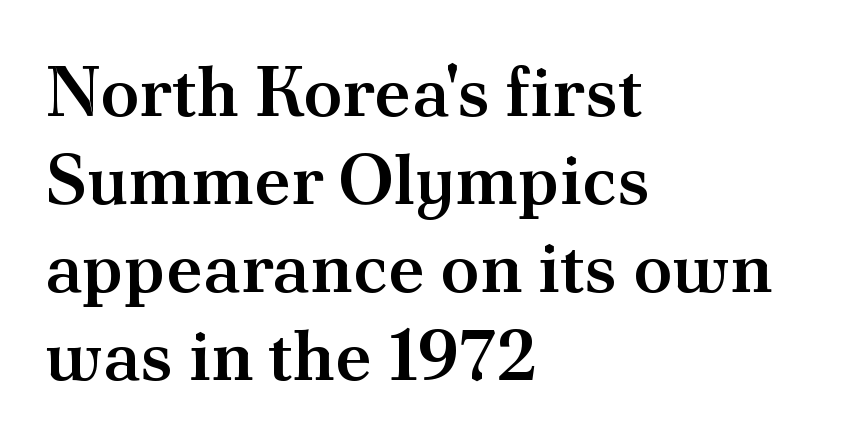
A serif font was chosen for this passage. Is the type bold? Partly — it's a semibold, heavier than regular but not fully bold. Check the space under the baseline: it is left empty. You can tell it's not italic because the verticals are truly vertical. The letters sit at their default tracking, neither squeezed nor spread. Typeset ragged right — the left edge is the straight one.
